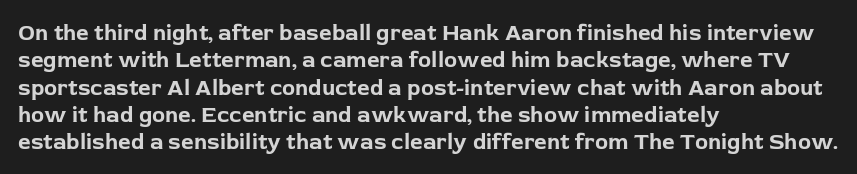
{"italic": "no", "bold": "yes", "underline": "no", "align": "left", "line_spacing_ratio": 1.24, "letter_spacing": "normal", "letter_spacing_em": 0.0, "glyph_px": 22}
